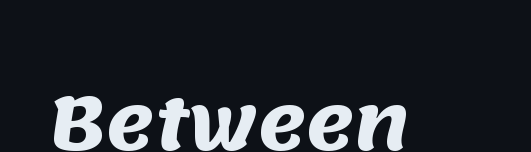
This is sans-serif lettering, the kind often seen on screens and signage. The letters advance in unequal steps, a hallmark of proportional type. A typesetter would call this zero additional tracking. A clean baseline with only descenders dipping below it. Is the type bold? Yes — the strokes are clearly thick and heavy.
